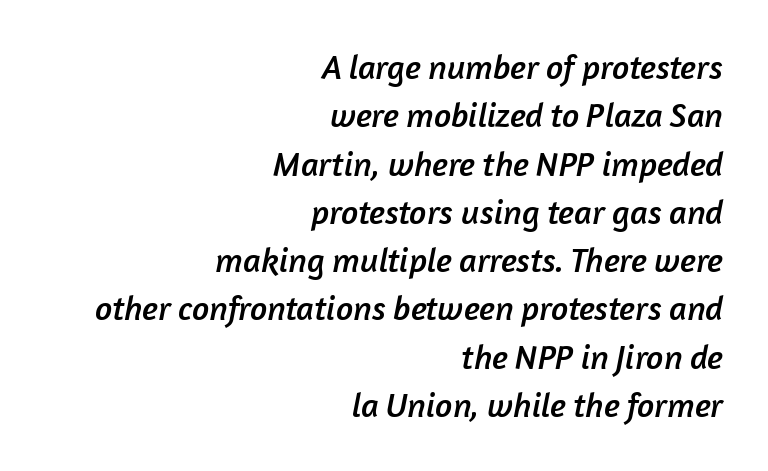
Q: Is the typeface a serif or a sans-serif typeface? A: Sans-serif.
Q: Is the text underlined? A: No.
Q: How is the paragraph aligned? A: Right-aligned.
Q: Is the spacing between letters normal or unusually wide? A: Normal.
Q: Is the spacing between lines tight, normal or loose? A: Normal.
Q: Width (condensed, normal, or wide)? A: Normal.
Q: Stroke contrast? A: Low.
Q: x-height? A: Medium.
Q: Monospaced? A: No.
